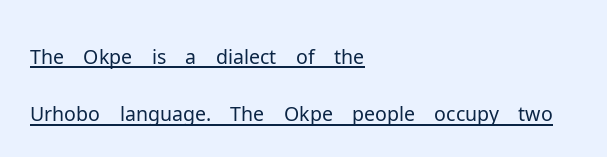
{"serif": "no", "italic": "no", "bold": "no", "weight": "light", "width": "normal", "stroke_contrast": "low", "x_height": "medium", "monospaced": "no", "underline": "yes", "align": "left", "line_spacing": "normal", "line_spacing_ratio": 1.43, "letter_spacing": "normal", "letter_spacing_em": 0.0, "glyph_px": 40}
